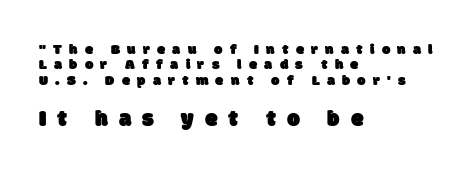
The rendering anchors every line to the left-hand side. The space beneath each line is pristine and unruled. Scale increases going downward across the two blocks. Does the leading feel generous? Not at all — it's pinched.
